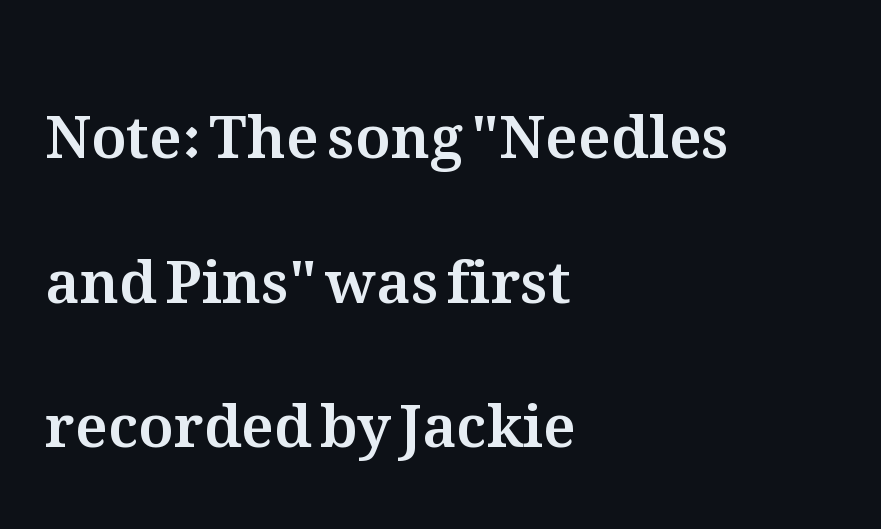
A great deal of white space separates one row of letters from the next. Glance below the letters and you will spot only blank space. The face used here is rendered with its standard letterfit. Proportional: the letters do not fall into vertical columns. Horizontally, the lines are justified to the leading edge only. Posture: straight, roman, zero tilt.
